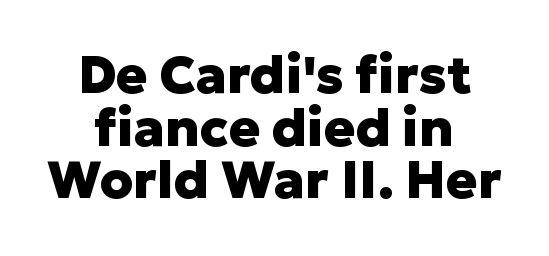
The zone under the glyphs is completely vacant. Note the varied advance widths — an 'i' is clearly narrower than an 'm'. Glyph-to-glyph distance matches everyday printed text. Leftover space on each line is divided equally before and after the words.
